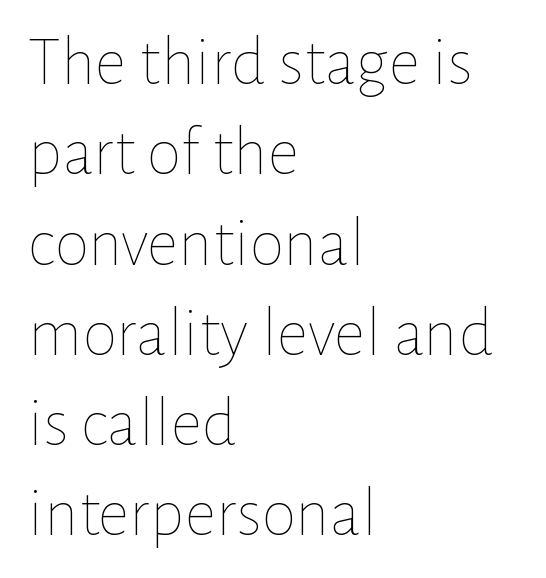
Q: Is the text bold? A: No.
Q: Is the text italic (slanted)? A: No, it is upright.
Q: Is the text underlined? A: No.
Q: How is the paragraph aligned? A: Left-aligned.
Q: Is the spacing between letters normal or unusually wide? A: Normal.
Q: Is the spacing between lines tight, normal or loose? A: Normal.
Q: Width (condensed, normal, or wide)? A: Normal.
Q: Stroke contrast? A: Low.
Q: x-height? A: Medium.
Q: Monospaced? A: No.
